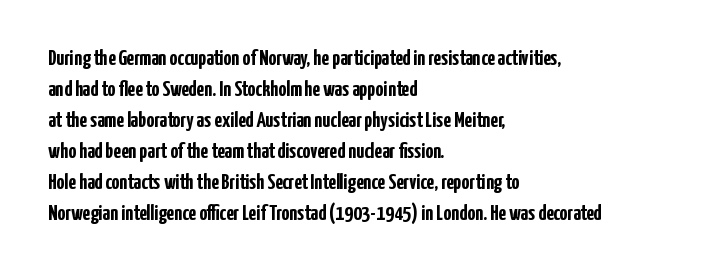
Q: Is the text bold? A: Yes.
Q: Is the text italic (slanted)? A: No, it is upright.
Q: Is the text underlined? A: No.
Q: How is the paragraph aligned? A: Left-aligned.
Q: Is the spacing between letters normal or unusually wide? A: Normal.
Q: Is the spacing between lines tight, normal or loose? A: Normal.
